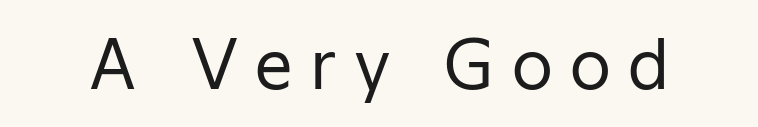
The image shows 67 px regular-weight sans-serif type, upright; set unusually wide letter spacing (+0.26 em), not underlined; low stroke contrast and a medium x-height.
